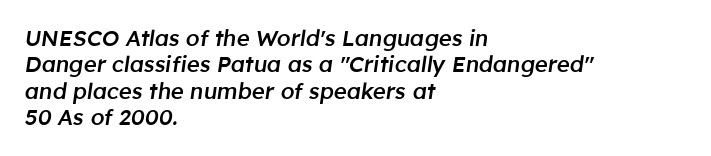
The image shows 22 px text type, italic (leaning right); set left-aligned, line spacing 1.2x, normal letter spacing, not underlined.
